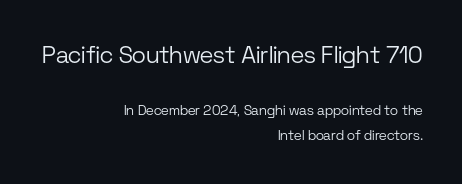
The image shows 24 px text type, upright; set right-aligned, line spacing 1.78x, normal letter spacing, not underlined; the first (top) block is 1.71x larger.
